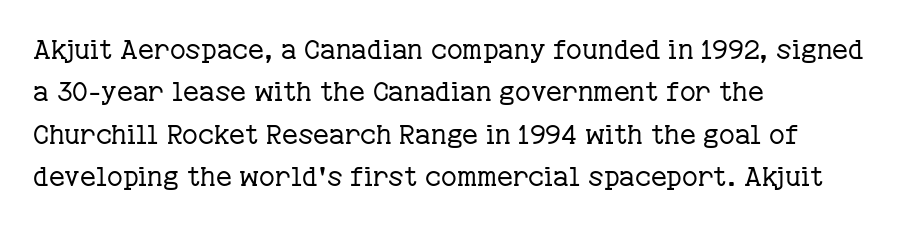
Q: Is the text bold? A: No.
Q: Is the text italic (slanted)? A: No, it is upright.
Q: Is the text underlined? A: No.
Q: How is the paragraph aligned? A: Left-aligned.
Q: Is the spacing between letters normal or unusually wide? A: Normal.
Q: Is the spacing between lines tight, normal or loose? A: Normal.
